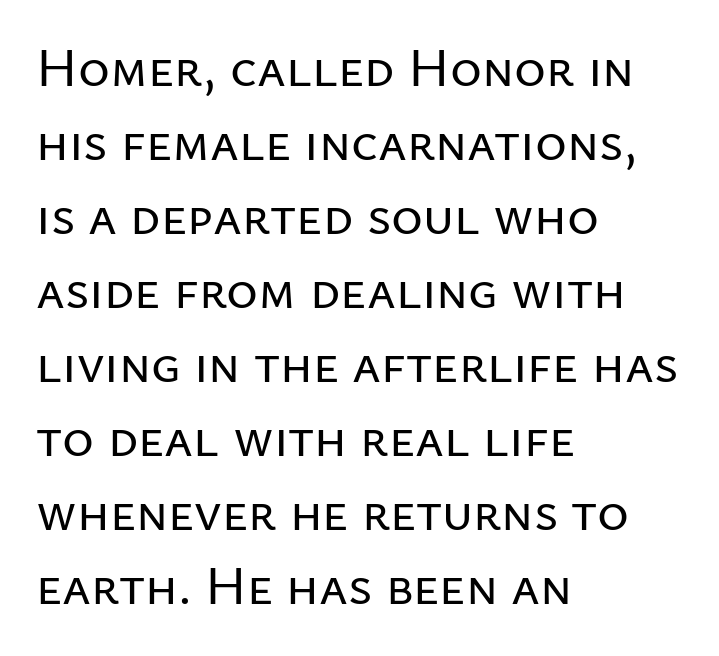
The image shows 54 px sans-serif type, upright; set left-aligned, normal line spacing (1.37x), normal letter spacing, not underlined; low stroke contrast and a medium x-height.
